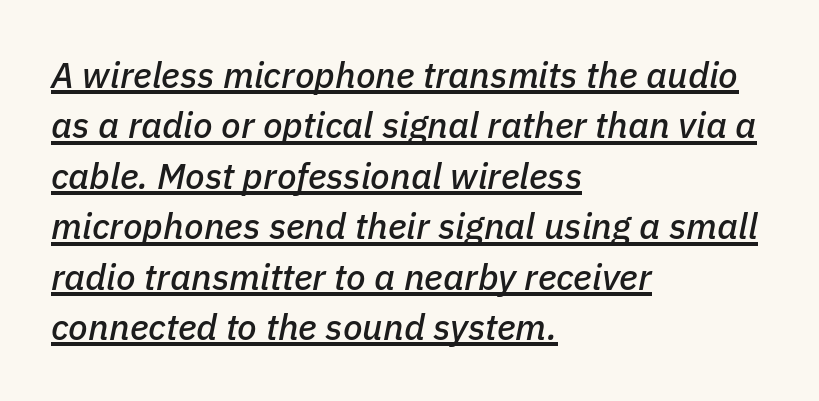
The image shows 36 px text type, italic (leaning right); set left-aligned, normal line spacing (1.4x), normal letter spacing, underlined; low stroke contrast and a medium x-height.
